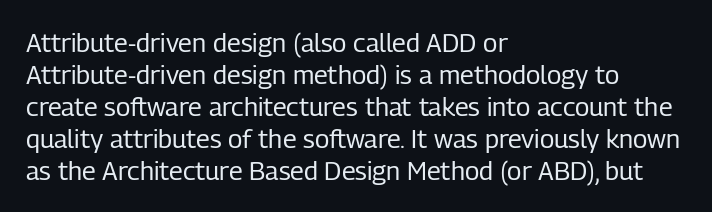
{"italic": "no", "bold": "no", "underline": "no", "align": "left", "line_spacing_ratio": 1.23, "letter_spacing": "normal", "letter_spacing_em": 0.0, "glyph_px": 26}
